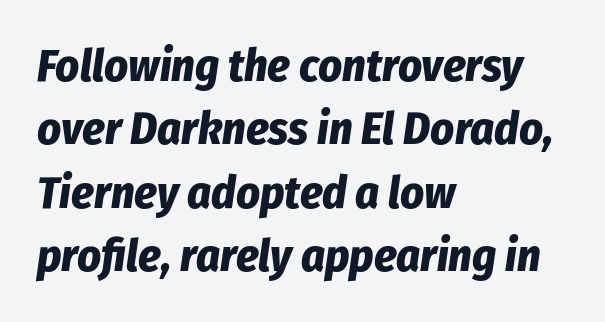
The words here are not underlined. The rendering uses natural spacing where letterforms have individual widths. Is the block centered? No — it sits flush against the left margin. Interline gaps are of average width in this sample.
